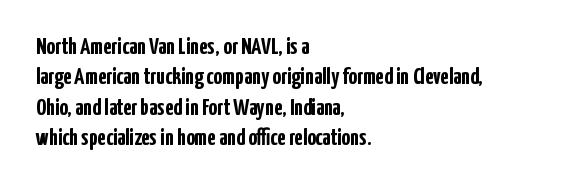
{"italic": "no", "bold": "yes", "underline": "no", "align": "left", "line_spacing": "normal", "line_spacing_ratio": 1.27, "letter_spacing": "normal", "letter_spacing_em": 0.0, "glyph_px": 24}
